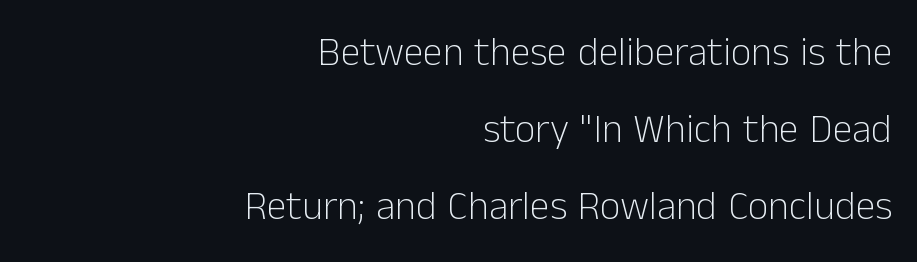
The image shows 40 px light sans-serif type, upright; set right-aligned, loose line spacing (1.92x), normal letter spacing, not underlined; low stroke contrast and a medium x-height.
